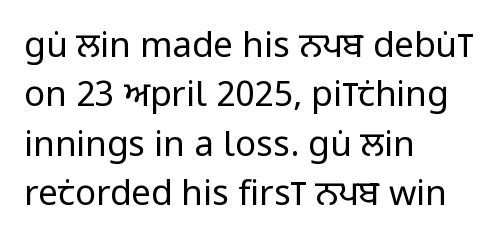
The image shows 35 px regular-weight, condensed sans-serif type, upright; set left-aligned, normal line spacing (1.41x), normal letter spacing, not underlined; low stroke contrast and a large x-height.
